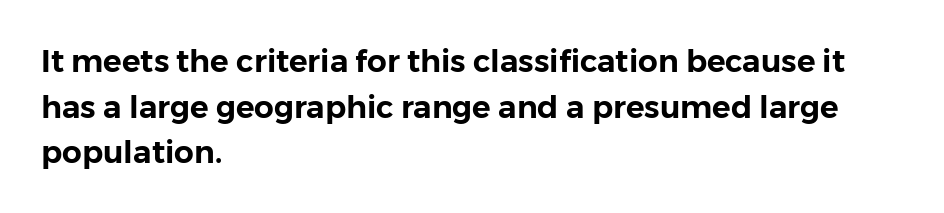
The image shows 31 px sans-serif type, upright; set left-aligned, normal line spacing (1.47x), normal letter spacing, not underlined; low stroke contrast and a medium x-height.
